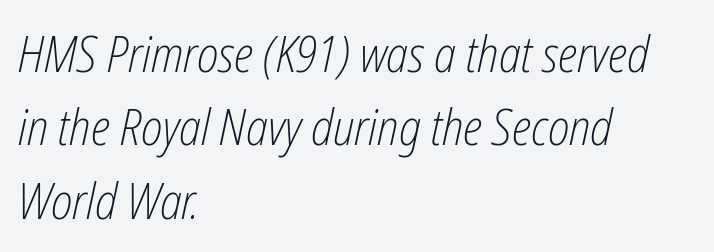
The image shows 50 px light, condensed type, italic (leaning right); set left-aligned, normal line spacing (1.47x), normal letter spacing, not underlined; low stroke contrast and a medium x-height.
